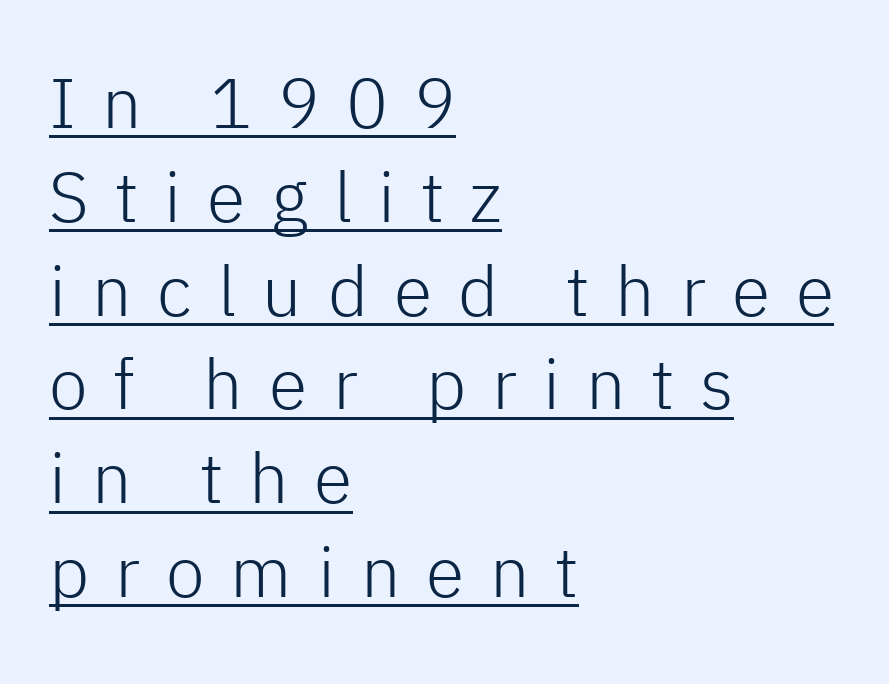
Whoever set this chose a conventional vertical rhythm. The lettering stays uniformly vertical, giving the passage a roman look. Stroke terminals: plain, sans-serif. Like a heading marked for emphasis, these lines bear an underscore. Is the letter spacing exaggerated? Yes — the characters are pushed far apart.
